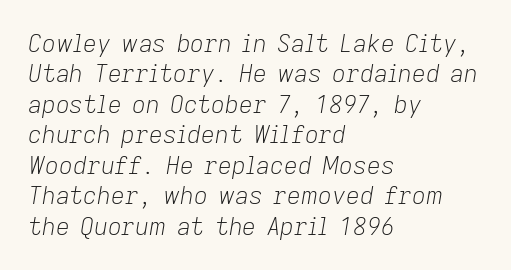
The typesetter chose a ragged-right arrangement here. The passage shown is not underscored anywhere. Is the type heavy? It reads as light-to-regular instead. Letter spacing: default. If you drew a line through each stem, it would be angled.
